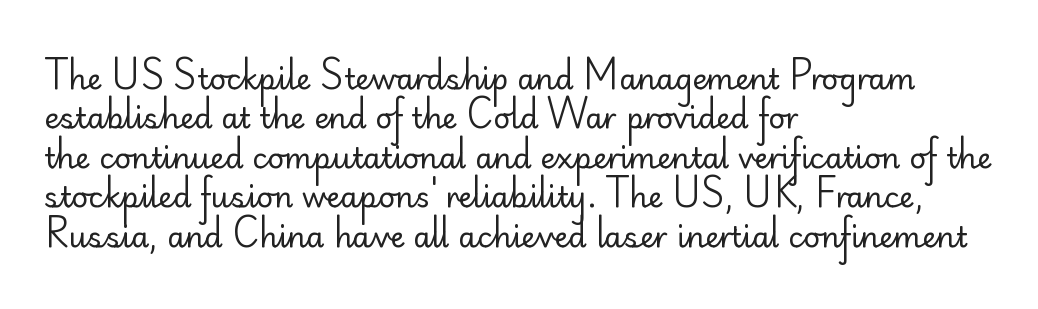
Q: Is the text bold? A: No.
Q: Is the text italic (slanted)? A: No, it is upright.
Q: Is the typeface a serif or a sans-serif typeface? A: Sans-serif.
Q: Is the text underlined? A: No.
Q: How is the paragraph aligned? A: Left-aligned.
Q: Is the spacing between letters normal or unusually wide? A: Normal.
Q: Is the spacing between lines tight, normal or loose? A: Normal.
Q: Width (condensed, normal, or wide)? A: Normal.
Q: Stroke contrast? A: Low.
Q: x-height? A: Small.
Q: Monospaced? A: No.
